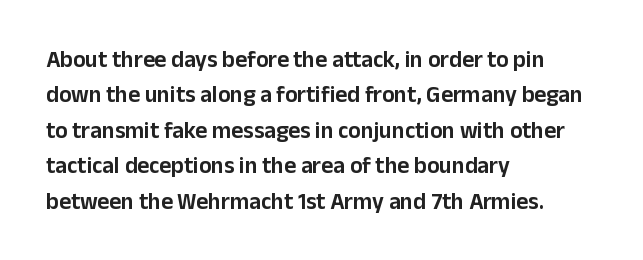
Q: Is the text italic (slanted)? A: No, it is upright.
Q: Is the text underlined? A: No.
Q: How is the paragraph aligned? A: Left-aligned.
Q: Is the spacing between letters normal or unusually wide? A: Normal.
Q: Is the spacing between lines tight, normal or loose? A: Normal.
